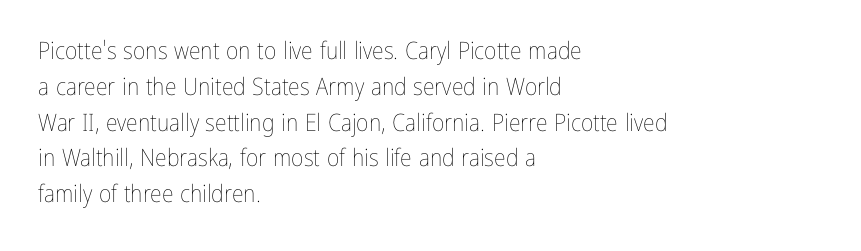
Q: Is the text bold? A: No.
Q: Is the text italic (slanted)? A: No, it is upright.
Q: Is the text underlined? A: No.
Q: How is the paragraph aligned? A: Left-aligned.
Q: Is the spacing between letters normal or unusually wide? A: Normal.
Q: Is the spacing between lines tight, normal or loose? A: Normal.
